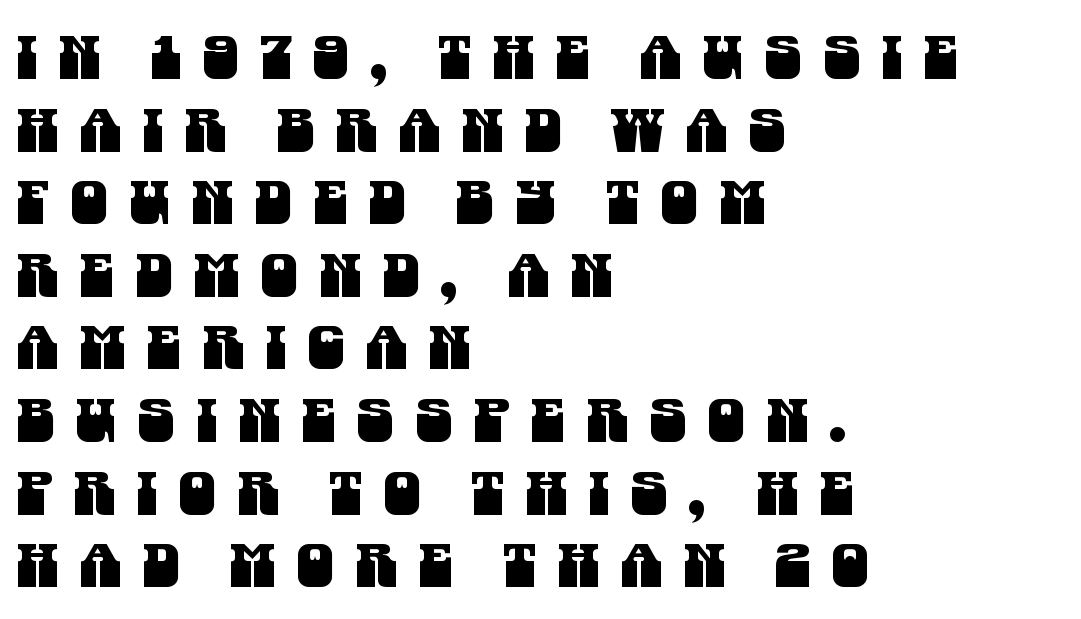
Q: Is the typeface a serif or a sans-serif typeface? A: Sans-serif.
Q: Is the text underlined? A: No.
Q: How is the paragraph aligned? A: Left-aligned.
Q: Is the spacing between letters normal or unusually wide? A: Unusually wide.
Q: Width (condensed, normal, or wide)? A: Condensed.
Q: Stroke contrast? A: Medium.
Q: x-height? A: Large.
Q: Monospaced? A: No.
